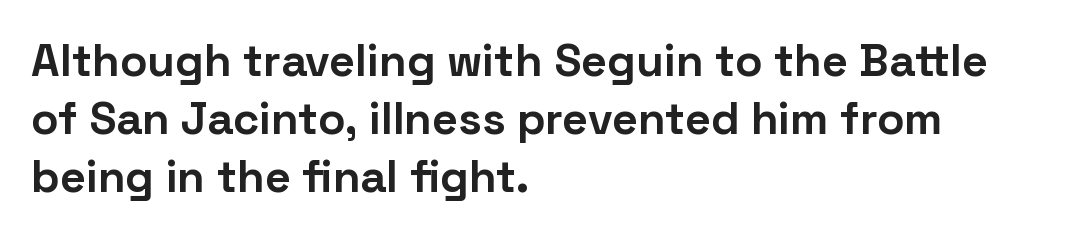
A roman cut, with each character standing at attention. These lines are composed in type without serifs. How are the letters spaced? Ordinarily, with no added tracking. A bare baseline throughout the passage. One-word summary of the alignment: left.
